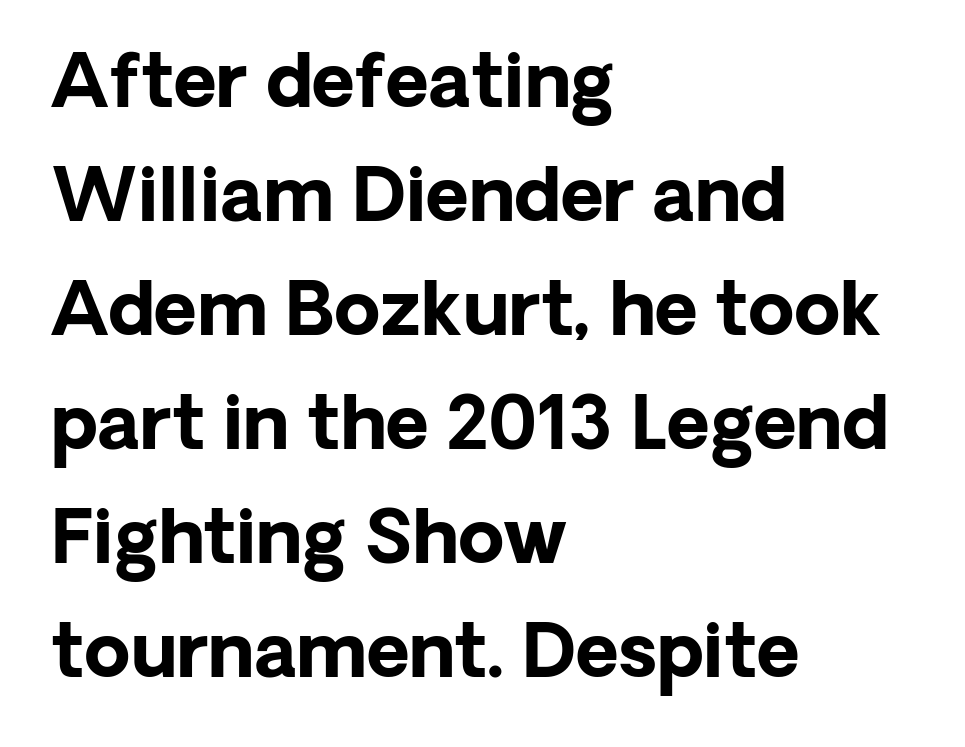
The image shows 74 px bold sans-serif type, upright; set left-aligned, normal line spacing (1.54x), normal letter spacing, not underlined; low stroke contrast and a medium x-height.
